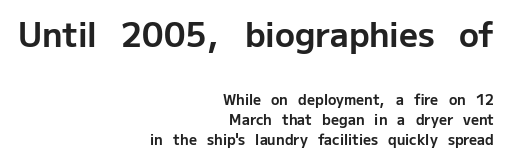
Q: Is the text bold? A: Yes.
Q: Is the text italic (slanted)? A: No, it is upright.
Q: Is the typeface a serif or a sans-serif typeface? A: Sans-serif.
Q: Is the text underlined? A: No.
Q: How is the paragraph aligned? A: Right-aligned.
Q: Is the spacing between letters normal or unusually wide? A: Normal.
Q: Is the spacing between lines tight, normal or loose? A: Normal.
Q: Which block of text is set in a larger size, the first (top) or the second (bottom)? A: The first (top) one.
Q: Width (condensed, normal, or wide)? A: Normal.
Q: Stroke contrast? A: Low.
Q: x-height? A: Medium.
Q: Monospaced? A: No.
